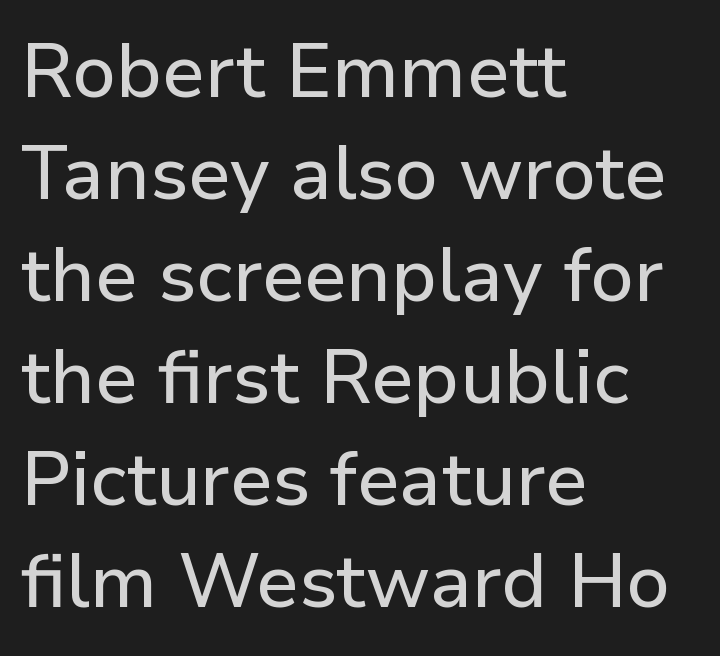
Q: Is the text italic (slanted)? A: No, it is upright.
Q: Is the typeface a serif or a sans-serif typeface? A: Sans-serif.
Q: Is the text underlined? A: No.
Q: How is the paragraph aligned? A: Left-aligned.
Q: Is the spacing between letters normal or unusually wide? A: Normal.
Q: Is the spacing between lines tight, normal or loose? A: Normal.
Q: Width (condensed, normal, or wide)? A: Normal.
Q: Stroke contrast? A: Low.
Q: x-height? A: Medium.
Q: Monospaced? A: No.
